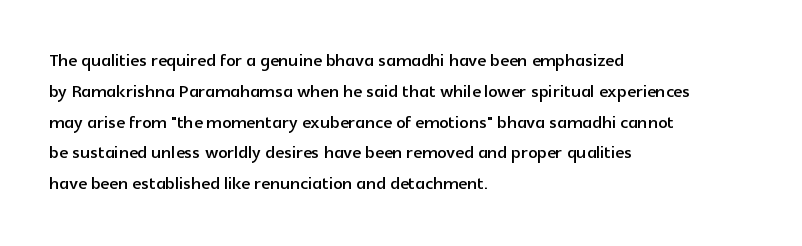
Q: Is the text italic (slanted)? A: No, it is upright.
Q: Is the text underlined? A: No.
Q: How is the paragraph aligned? A: Left-aligned.
Q: Is the spacing between letters normal or unusually wide? A: Normal.
Q: Is the spacing between lines tight, normal or loose? A: Normal.
